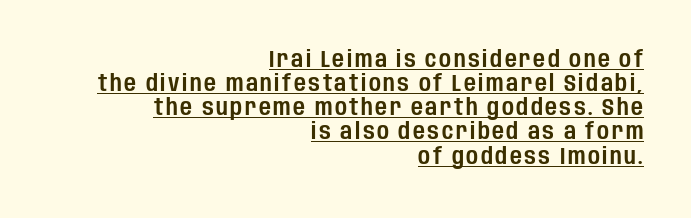
The image shows 23 px text type, upright; set right-aligned, tight line spacing (1.05x), underlined.
